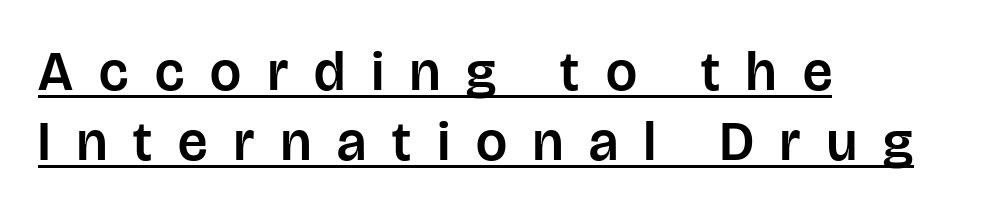
{"serif": "no", "italic": "no", "width": "normal", "stroke_contrast": "low", "x_height": "large", "monospaced": "no", "underline": "yes", "align": "left", "line_spacing": "normal", "line_spacing_ratio": 1.28, "letter_spacing": "wide", "letter_spacing_em": 0.48, "glyph_px": 55}
